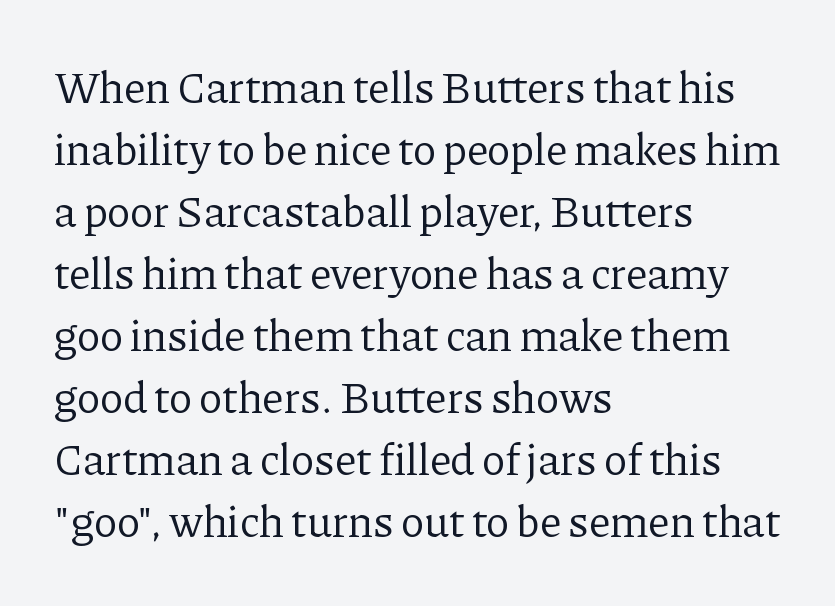
The image shows 44 px regular-weight serif type, upright; set left-aligned, normal line spacing (1.41x), normal letter spacing, not underlined; low stroke contrast and a medium x-height.
